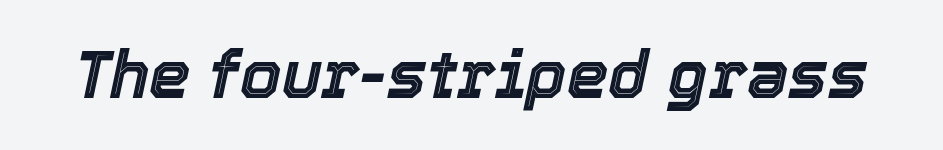
Q: Is the text italic (slanted)? A: Yes, it leans right by about 12 degrees.
Q: Is the text underlined? A: No.
Q: Is the spacing between letters normal or unusually wide? A: Normal.
Q: Width (condensed, normal, or wide)? A: Normal.
Q: x-height? A: Medium.
Q: Monospaced? A: No.
